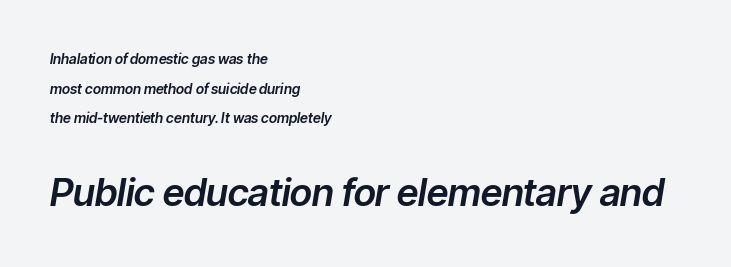
The image shows 38 px text type, italic (leaning right); set left-aligned, loose line spacing (2.11x), normal letter spacing, not underlined; the second (bottom) block is 2.71x larger; low stroke contrast and a medium x-height.
